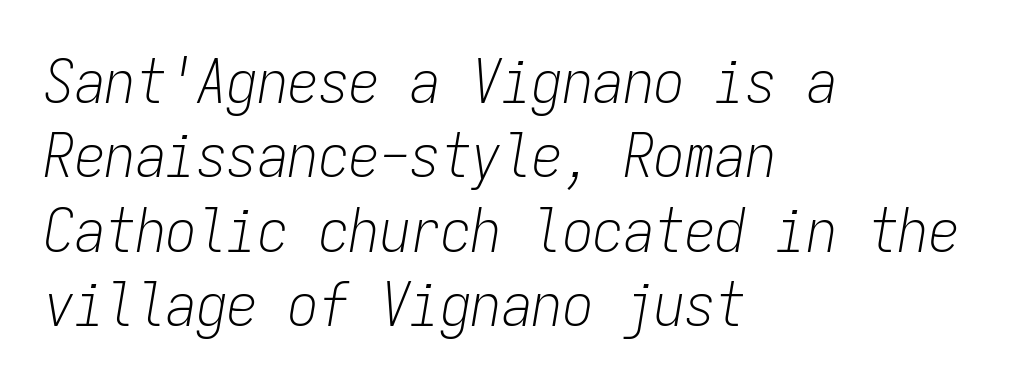
Q: Is the text bold? A: No.
Q: Is the text italic (slanted)? A: Yes, it leans right by about 9 degrees.
Q: Is the text underlined? A: No.
Q: How is the paragraph aligned? A: Left-aligned.
Q: Is the spacing between letters normal or unusually wide? A: Normal.
Q: Width (condensed, normal, or wide)? A: Condensed.
Q: Stroke contrast? A: Low.
Q: x-height? A: Medium.
Q: Monospaced? A: Yes.
